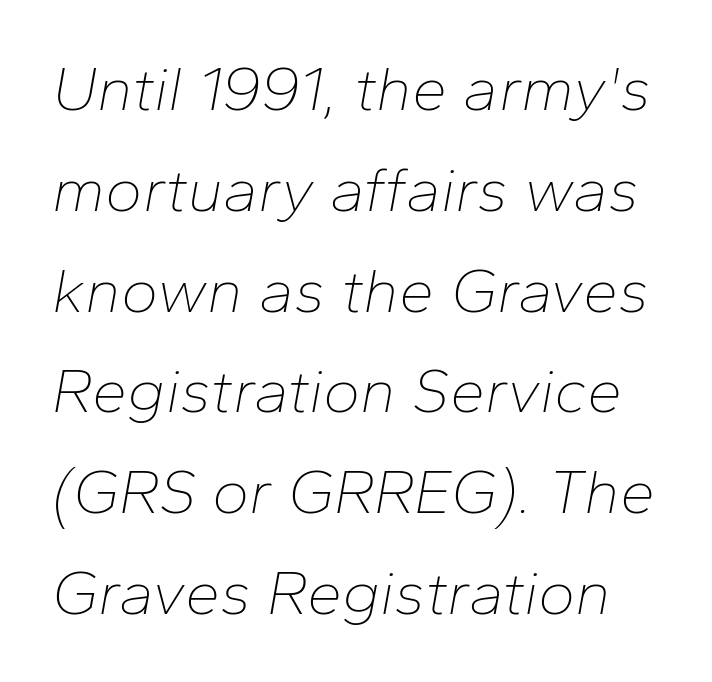
Does the lettering tilt? It does — this is italic. Just letters on the line, the space beneath them empty. The rendering uses natural spacing where letterforms have individual widths. Line spacing here is normal. The letters sit at their default tracking, neither squeezed nor spread.
